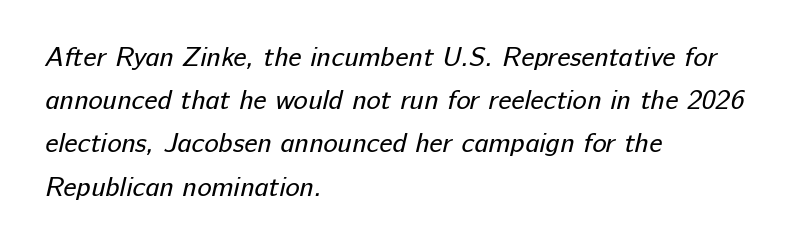
The image shows 27 px text type; set left-aligned, normal line spacing (1.6x), normal letter spacing, not underlined.
